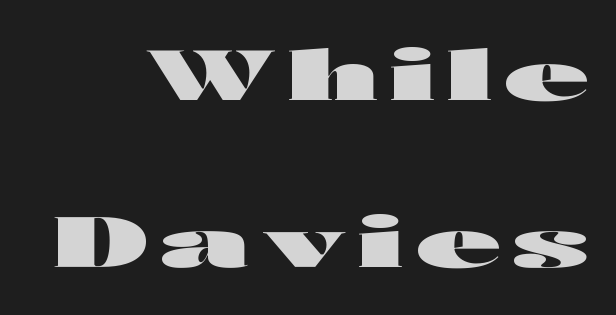
The image shows 69 px heavy, wide sans-serif type, upright; set right-aligned, loose line spacing (2.42x), not underlined; high stroke contrast and a medium x-height.
